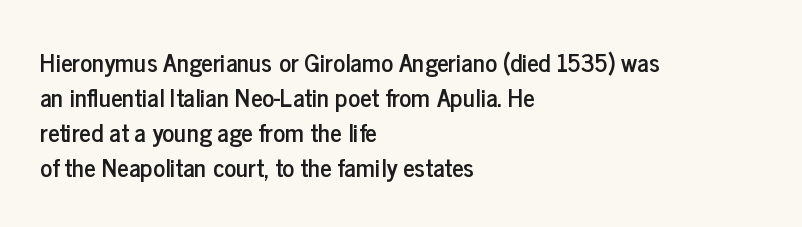
Q: Is the text italic (slanted)? A: No, it is upright.
Q: Is the text underlined? A: No.
Q: How is the paragraph aligned? A: Left-aligned.
Q: Is the spacing between letters normal or unusually wide? A: Normal.
Q: Is the spacing between lines tight, normal or loose? A: Normal.
